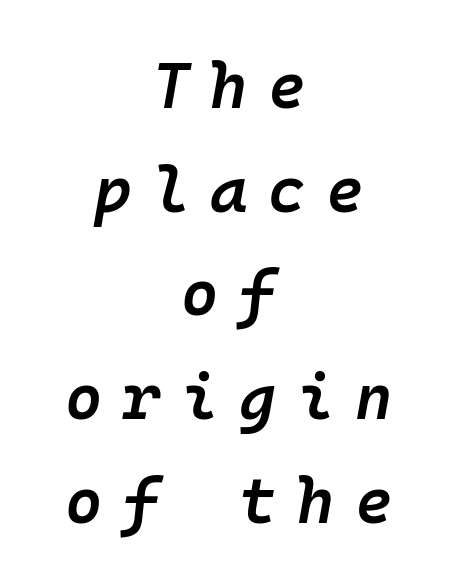
Q: Is the text bold? A: Semi-bold.
Q: Is the text italic (slanted)? A: Yes, it leans right by about 10 degrees.
Q: Is the text underlined? A: No.
Q: How is the paragraph aligned? A: Centered.
Q: Is the spacing between letters normal or unusually wide? A: Unusually wide.
Q: Is the spacing between lines tight, normal or loose? A: Normal.
Q: Width (condensed, normal, or wide)? A: Normal.
Q: Stroke contrast? A: Low.
Q: x-height? A: Medium.
Q: Monospaced? A: Yes.
